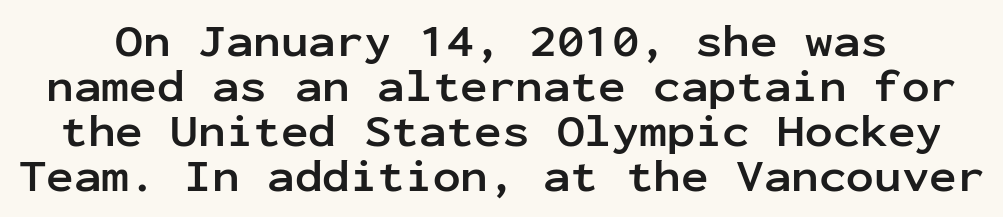
When letters stand straight like this, we call the style roman or upright. The font is running at its bold setting. Looks like terminal output: every glyph gets an equal slot. Quick note: interline space is minimal. Font category for this specimen: sans-serif.
